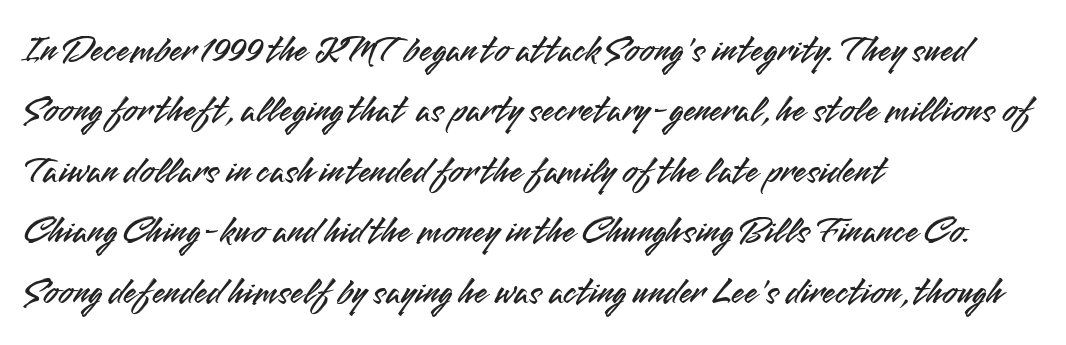
A classic flush-left, rag-right setting is used for this passage. Examine the stroke ends and you'll find no serifs. Interline gaps are of average width in this sample. The letters sit at their default tracking, neither squeezed nor spread. A clean baseline with only descenders dipping below it.
